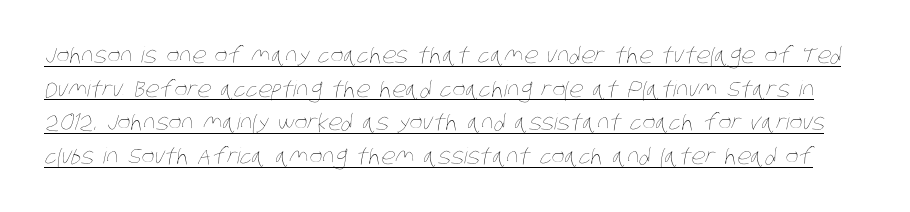
The glyphs are accompanied by a horizontal stroke just below them. A typesetter would call this leading conventional body-copy spacing. The gaps between neighbouring characters are ordinary and unremarkable. The cut favours lightness, reaching ordinary text weight at its darkest.
